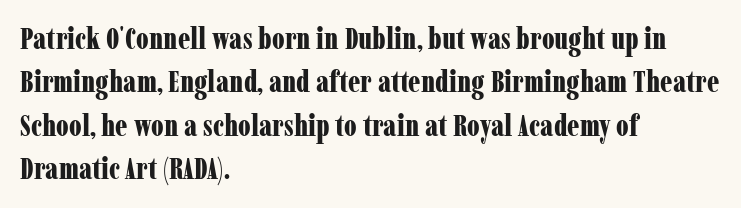
{"serif": "yes", "italic": "no", "bold": "yes", "weight": "bold", "width": "condensed", "stroke_contrast": "low", "x_height": "medium", "monospaced": "no", "underline": "no", "align": "left", "line_spacing": "normal", "line_spacing_ratio": 1.45, "letter_spacing": "normal", "letter_spacing_em": 0.0, "glyph_px": 30}
